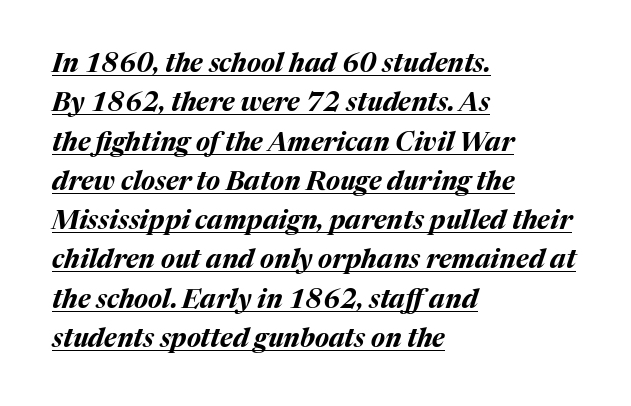
As a designer I'd log this as weight 700, bold. This rendering uses left alignment, leaving the right contour irregular. Each new line begins a customary step beneath the previous one. Rendered with sloped, italic letterforms. Is there an underline? Yes — a line sits under the letters.
